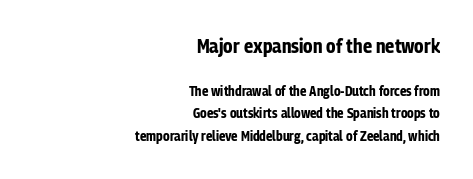
The letters are bold, with thick, heavy strokes. Larger block? The one above; the one below is distinctly smaller. Caption: standard tracking, unaltered. The designer left line spacing at the default. Has an underline been added? It has not.
